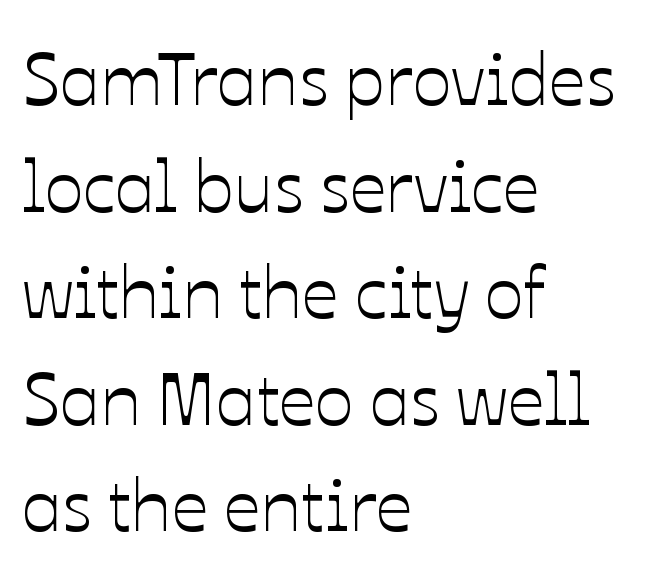
Does the copy run flush right? No — it runs flush left. A normal amount of white space separates one row of letters from the next. The gaps between neighbouring characters are ordinary and unremarkable. Think of a printed novel: that variable character pitch is what you see here.
